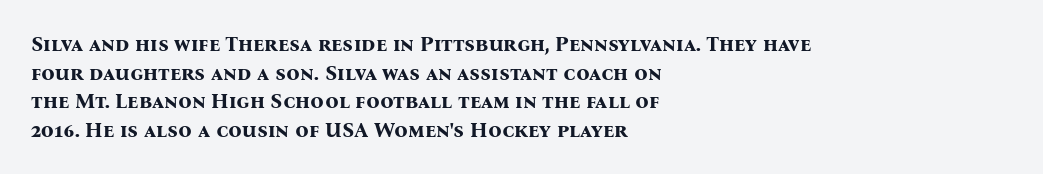
Notice how descenders clear the ascenders below comfortably — that's standard leading. Clear beneath every line of the passage. These lines are set flush left with a ragged right edge. The type sits square on the baseline with zero lean. Each word holds together tightly as a unit, with standard inter-letter gaps.
